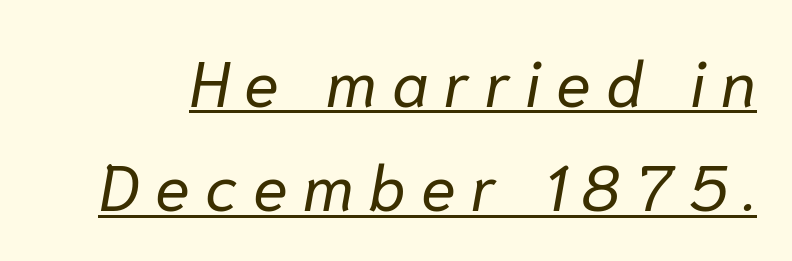
Q: Is the text bold? A: No.
Q: Is the text italic (slanted)? A: Yes, it leans right by about 10 degrees.
Q: Is the text underlined? A: Yes.
Q: Is the spacing between letters normal or unusually wide? A: Unusually wide.
Q: Is the spacing between lines tight, normal or loose? A: Normal.
Q: Width (condensed, normal, or wide)? A: Normal.
Q: Stroke contrast? A: Low.
Q: x-height? A: Medium.
Q: Monospaced? A: No.
